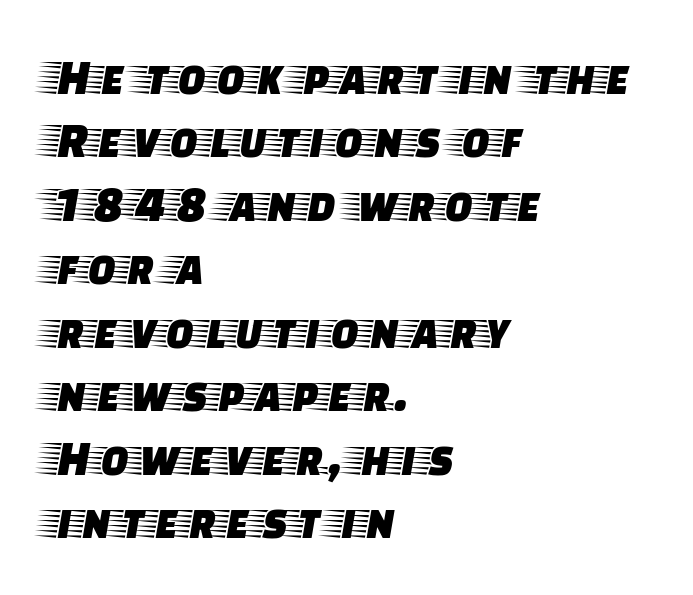
Q: Is the text italic (slanted)? A: Yes.
Q: Is the typeface a serif or a sans-serif typeface? A: Serif.
Q: Is the text underlined? A: No.
Q: How is the paragraph aligned? A: Left-aligned.
Q: Is the spacing between letters normal or unusually wide? A: Normal.
Q: Width (condensed, normal, or wide)? A: Wide.
Q: Stroke contrast? A: Low.
Q: x-height? A: Large.
Q: Monospaced? A: No.
